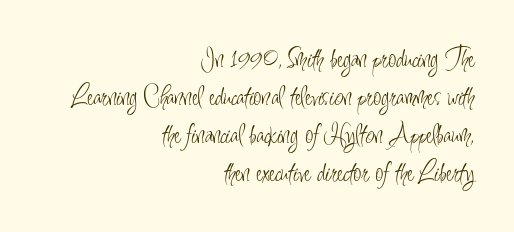
Q: Is the text bold? A: No.
Q: Is the typeface a serif or a sans-serif typeface? A: Sans-serif.
Q: Is the text underlined? A: No.
Q: How is the paragraph aligned? A: Right-aligned.
Q: Is the spacing between letters normal or unusually wide? A: Normal.
Q: Is the spacing between lines tight, normal or loose? A: Normal.
Q: Width (condensed, normal, or wide)? A: Condensed.
Q: Stroke contrast? A: Low.
Q: x-height? A: Small.
Q: Monospaced? A: No.
